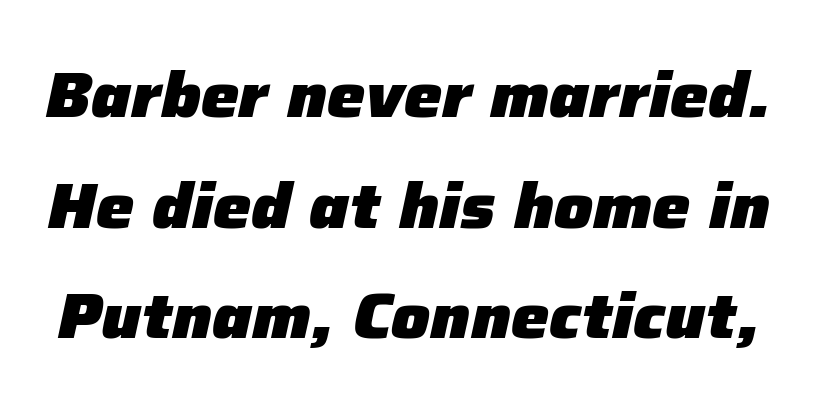
The image shows 64 px heavy type, italic (leaning right); set line spacing 1.73x, normal letter spacing, not underlined; low stroke contrast and a medium x-height.
